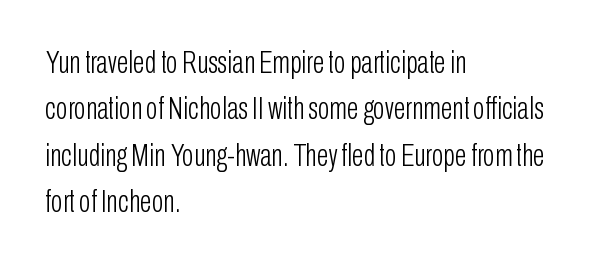
Stems and bowls with no extra thickness — not bold. Is there much room between lines? A standard amount, neither cramped nor airy. Ascenders rise straight up at ninety degrees. Nobody drew a line under any word here. Is this a fixed-width face? No — the glyphs have proportional, varying widths. Line starts are locked; line ends wander.
